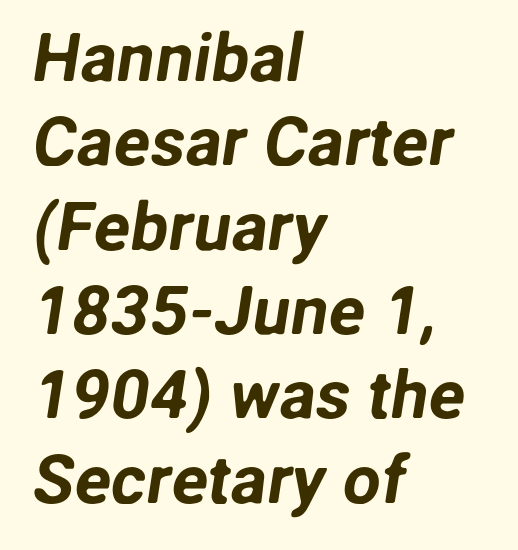
The image shows 68 px sans-serif type; set left-aligned, line spacing 1.24x, normal letter spacing, not underlined; low stroke contrast and a medium x-height.
